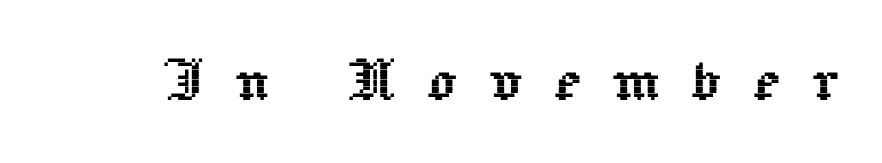
The image shows 72 px text type, upright; set unusually wide letter spacing (+0.43 em), not underlined; a medium x-height.
